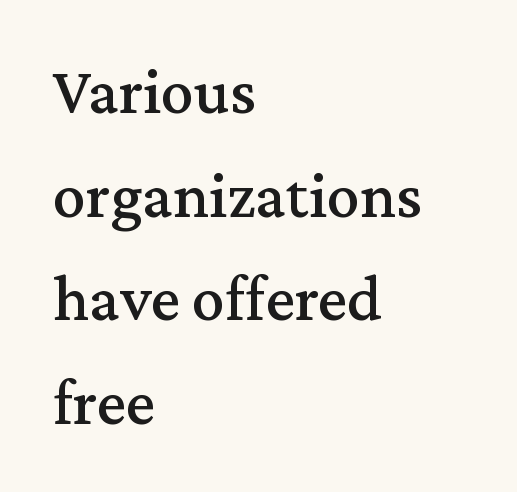
The image shows 66 px serif type, upright; set left-aligned, normal line spacing (1.57x), normal letter spacing, not underlined; medium stroke contrast and a medium x-height.
